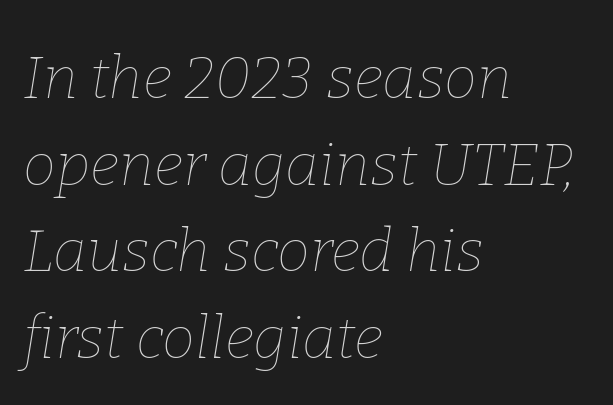
Q: Is the text bold? A: No.
Q: Is the text italic (slanted)? A: Yes, it leans right by about 9 degrees.
Q: Is the text underlined? A: No.
Q: How is the paragraph aligned? A: Left-aligned.
Q: Is the spacing between letters normal or unusually wide? A: Normal.
Q: Is the spacing between lines tight, normal or loose? A: Normal.
Q: Width (condensed, normal, or wide)? A: Normal.
Q: Stroke contrast? A: Low.
Q: x-height? A: Medium.
Q: Monospaced? A: No.
